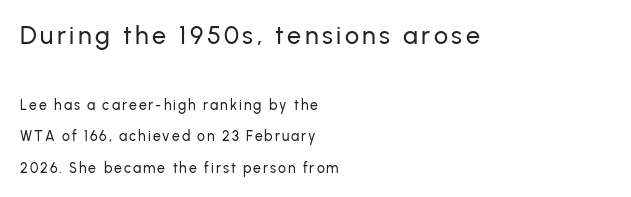
Q: Is the text italic (slanted)? A: No, it is upright.
Q: Is the text underlined? A: No.
Q: How is the paragraph aligned? A: Left-aligned.
Q: Is the spacing between lines tight, normal or loose? A: Loose.
Q: Which block of text is set in a larger size, the first (top) or the second (bottom)? A: The first (top) one.
